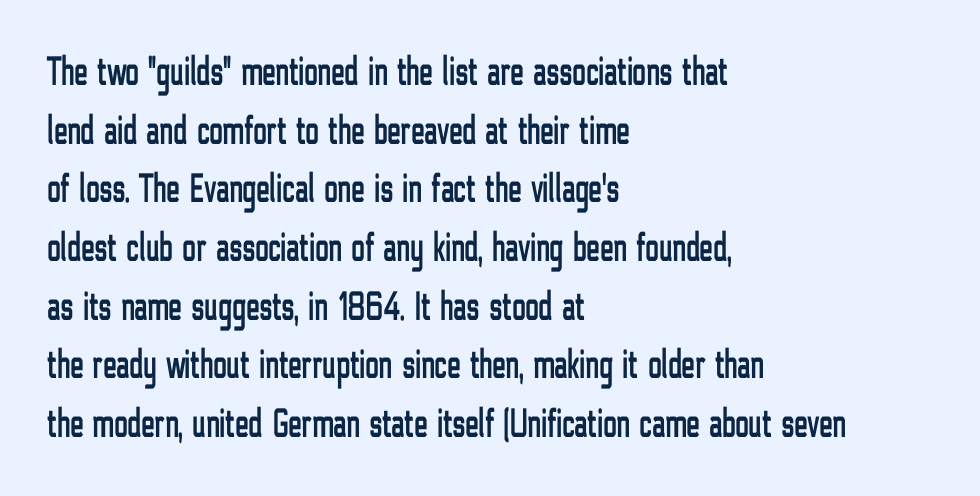
Q: Is the text italic (slanted)? A: No, it is upright.
Q: Is the typeface a serif or a sans-serif typeface? A: Sans-serif.
Q: Is the text underlined? A: No.
Q: How is the paragraph aligned? A: Left-aligned.
Q: Is the spacing between letters normal or unusually wide? A: Normal.
Q: Is the spacing between lines tight, normal or loose? A: Normal.
Q: Width (condensed, normal, or wide)? A: Condensed.
Q: Stroke contrast? A: Low.
Q: x-height? A: Medium.
Q: Monospaced? A: No.
